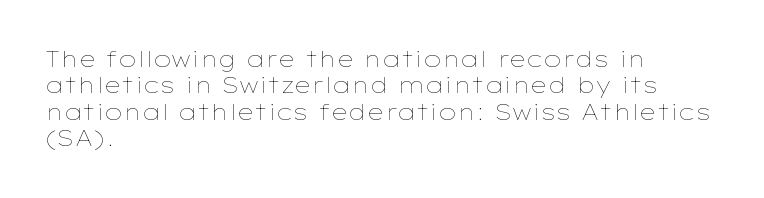
The image shows 22 px text type, upright; set left-aligned, line spacing 1.2x, normal letter spacing, not underlined.
